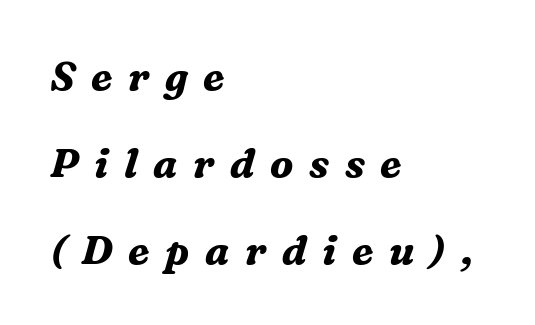
Q: Is the text bold? A: Yes.
Q: Is the text italic (slanted)? A: Yes, it leans right by about 16 degrees.
Q: Is the typeface a serif or a sans-serif typeface? A: Serif.
Q: Is the text underlined? A: No.
Q: How is the paragraph aligned? A: Left-aligned.
Q: Is the spacing between letters normal or unusually wide? A: Unusually wide.
Q: Is the spacing between lines tight, normal or loose? A: Loose.
Q: Width (condensed, normal, or wide)? A: Normal.
Q: Stroke contrast? A: Medium.
Q: x-height? A: Medium.
Q: Monospaced? A: No.
